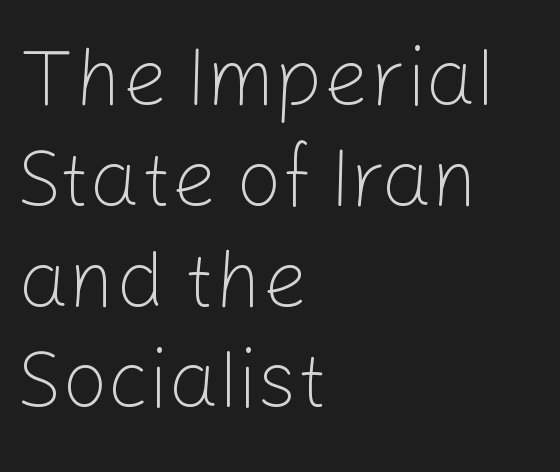
{"serif": "no", "italic": "no", "bold": "no", "weight": "light", "width": "normal", "stroke_contrast": "low", "x_height": "medium", "monospaced": "no", "underline": "no", "align": "left", "line_spacing": "normal", "line_spacing_ratio": 1.26, "letter_spacing": "normal", "letter_spacing_em": 0.0, "glyph_px": 80}
